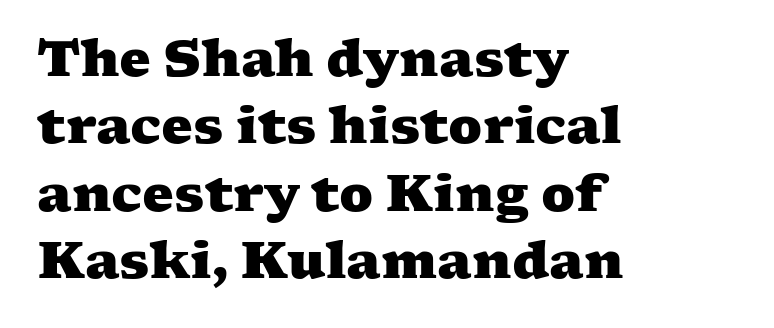
The image shows 50 px heavy, wide serif type; set left-aligned, normal line spacing (1.35x), normal letter spacing, not underlined; medium stroke contrast and a medium x-height.
